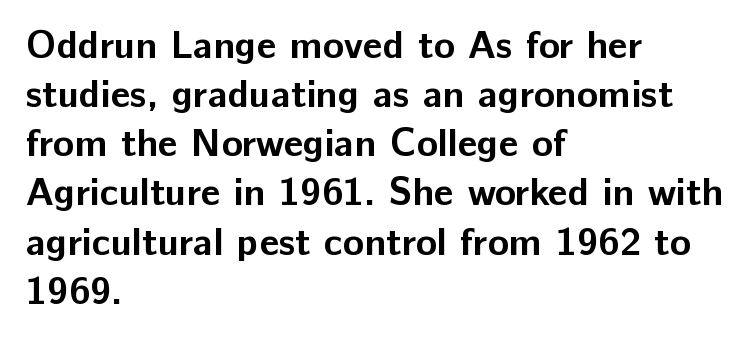
The type family on display is of the sans-serif kind. Strokes here are thick enough to call this a true bold. Short note: letters normally spaced. Quick note: underline off.
